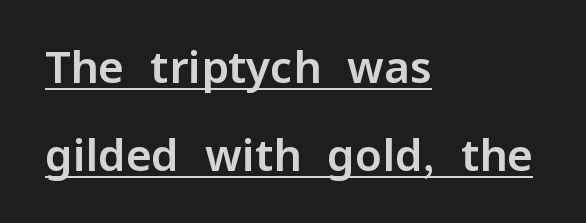
{"serif": "no", "italic": "no", "width": "normal", "stroke_contrast": "low", "x_height": "medium", "monospaced": "no", "underline": "yes", "align": "left", "line_spacing": "loose", "line_spacing_ratio": 2.01, "letter_spacing": "normal", "letter_spacing_em": 0.0, "glyph_px": 44}
